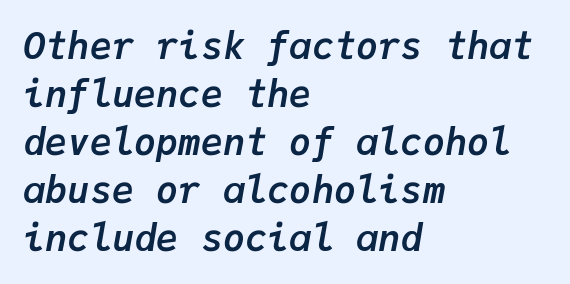
The passage shown leans; its letterforms are oblique. Vertically, the passage feels balanced, rows spaced as you'd expect. Does the copy run flush right? No — it runs flush left. This sample uses plain, unmodified letter spacing.
